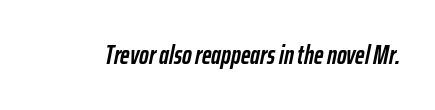
{"italic": "yes", "lean": "right", "slant_degrees": 12, "bold": "yes", "underline": "no", "letter_spacing": "normal", "letter_spacing_em": 0.0, "glyph_px": 26}
